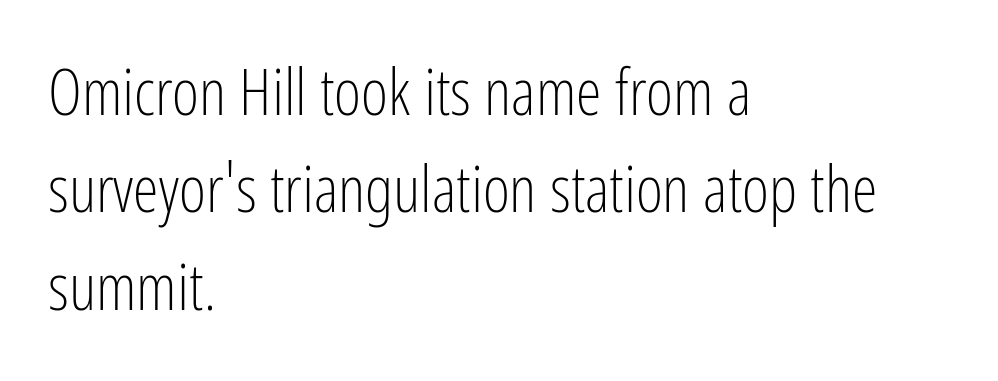
Q: Is the text bold? A: No.
Q: Is the text italic (slanted)? A: No, it is upright.
Q: Is the typeface a serif or a sans-serif typeface? A: Sans-serif.
Q: Is the text underlined? A: No.
Q: How is the paragraph aligned? A: Left-aligned.
Q: Is the spacing between letters normal or unusually wide? A: Normal.
Q: Is the spacing between lines tight, normal or loose? A: Normal.
Q: Width (condensed, normal, or wide)? A: Condensed.
Q: Stroke contrast? A: Low.
Q: x-height? A: Medium.
Q: Monospaced? A: No.
